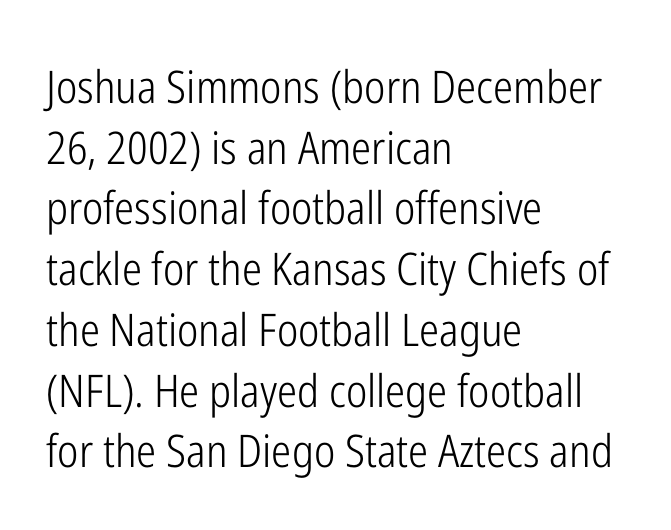
{"serif": "no", "italic": "no", "bold": "no", "weight": "light", "width": "condensed", "stroke_contrast": "low", "x_height": "medium", "monospaced": "no", "underline": "no", "align": "left", "line_spacing": "normal", "line_spacing_ratio": 1.35, "letter_spacing": "normal", "letter_spacing_em": 0.0, "glyph_px": 45}
